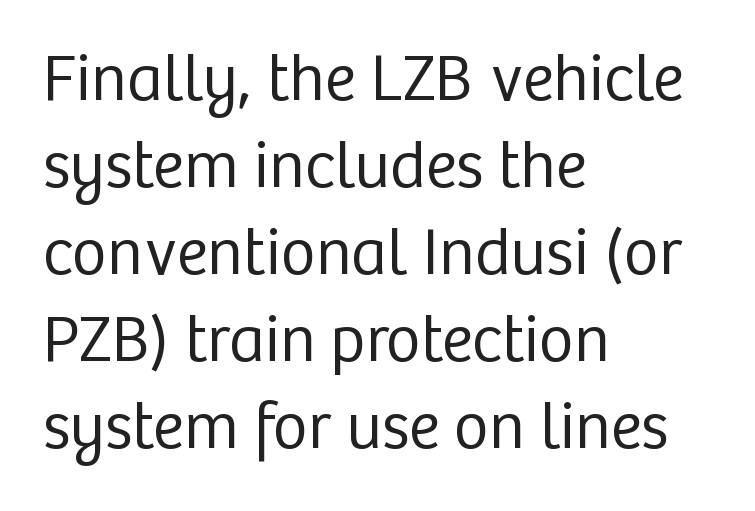
{"serif": "no", "italic": "no", "bold": "no", "weight": "regular", "width": "normal", "stroke_contrast": "low", "x_height": "medium", "monospaced": "no", "underline": "no", "align": "left", "line_spacing": "normal", "line_spacing_ratio": 1.3, "letter_spacing": "normal", "letter_spacing_em": 0.0, "glyph_px": 67}
